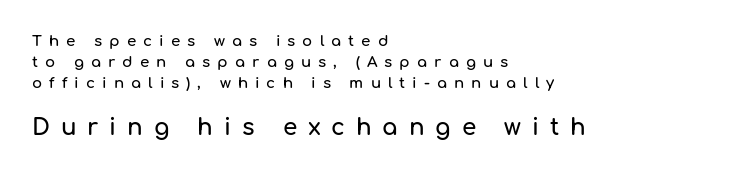
Q: Is the text italic (slanted)? A: No, it is upright.
Q: Is the text underlined? A: No.
Q: How is the paragraph aligned? A: Left-aligned.
Q: Is the spacing between letters normal or unusually wide? A: Unusually wide.
Q: Is the spacing between lines tight, normal or loose? A: Normal.
Q: Which block of text is set in a larger size, the first (top) or the second (bottom)? A: The second (bottom) one.
